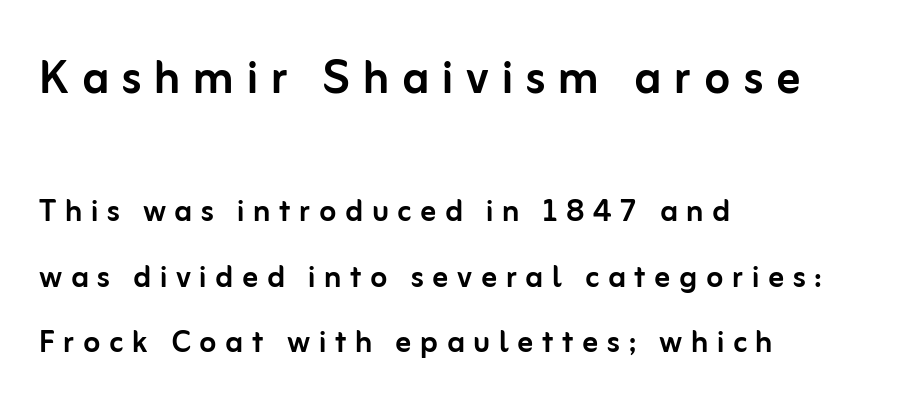
The image shows 59 px sans-serif type, upright; set left-aligned, normal line spacing (1.68x), unusually wide letter spacing (+0.22 em), not underlined; the first (top) block is 1.51x larger; low stroke contrast and a medium x-height.
